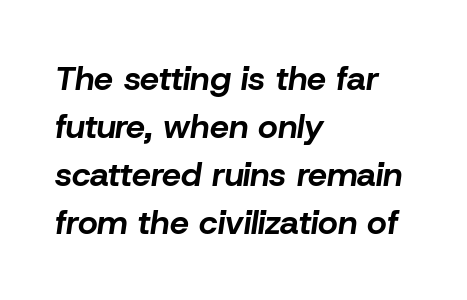
The image shows 34 px bold type, italic (leaning right); set left-aligned, normal line spacing (1.41x), normal letter spacing, not underlined; low stroke contrast and a medium x-height.
